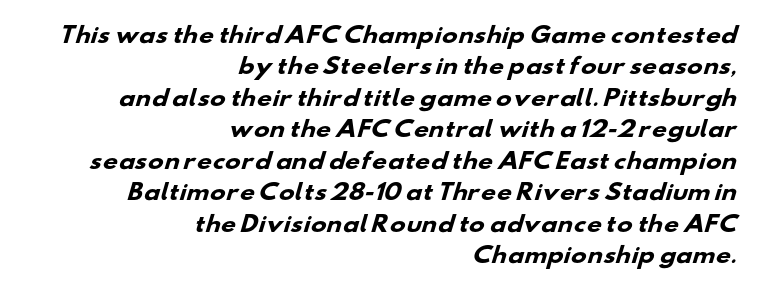
Q: Is the text bold? A: Yes.
Q: Is the text underlined? A: No.
Q: How is the paragraph aligned? A: Right-aligned.
Q: Is the spacing between letters normal or unusually wide? A: Normal.
Q: Is the spacing between lines tight, normal or loose? A: Normal.
